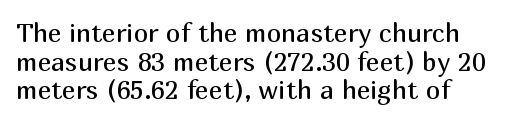
Q: Is the text bold? A: No.
Q: Is the text italic (slanted)? A: No, it is upright.
Q: Is the text underlined? A: No.
Q: How is the paragraph aligned? A: Left-aligned.
Q: Is the spacing between letters normal or unusually wide? A: Normal.
Q: Is the spacing between lines tight, normal or loose? A: Tight.
